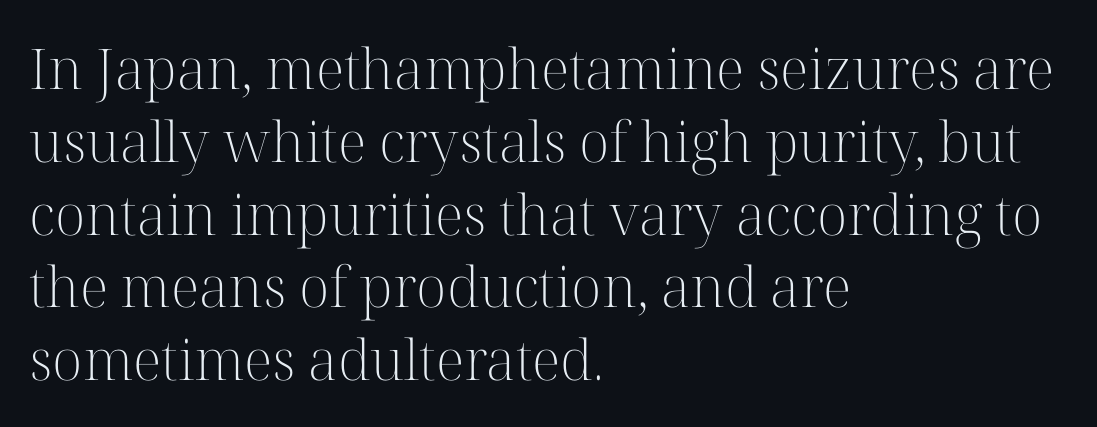
The image shows 56 px light serif type, upright; set left-aligned, normal line spacing (1.3x), normal letter spacing, not underlined; high stroke contrast and a medium x-height.
